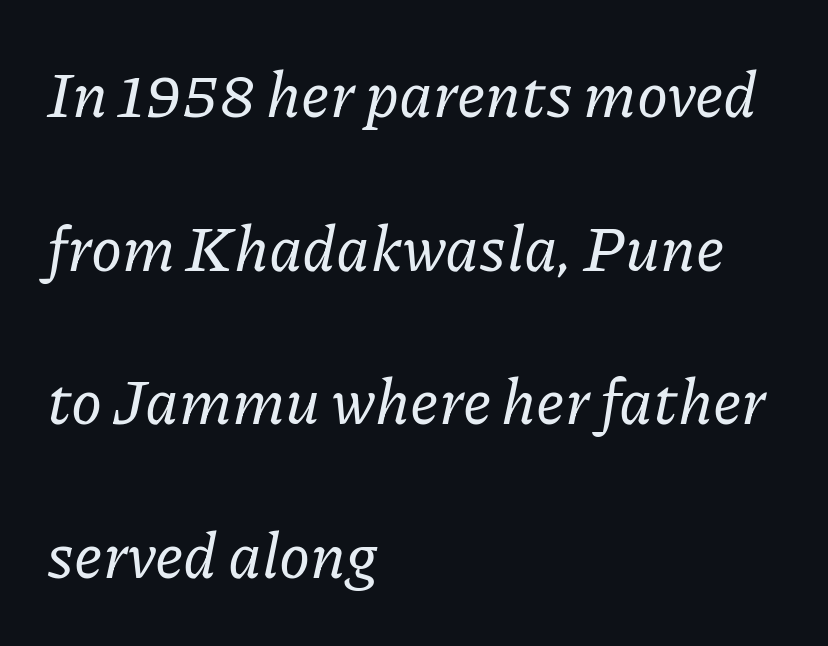
{"serif": "yes", "italic": "yes", "lean": "right", "slant_degrees": 11, "width": "normal", "stroke_contrast": "low", "x_height": "medium", "monospaced": "no", "underline": "no", "align": "left", "line_spacing": "loose", "line_spacing_ratio": 2.44, "letter_spacing": "normal", "letter_spacing_em": 0.0, "glyph_px": 63}
